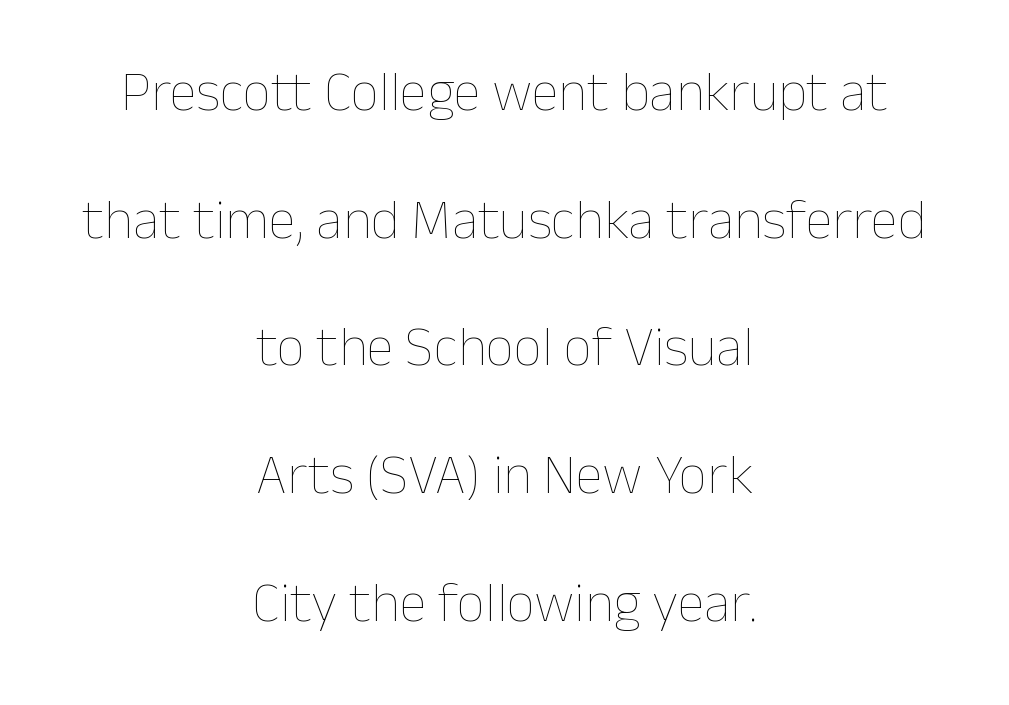
Q: Is the text bold? A: No.
Q: Is the text italic (slanted)? A: No, it is upright.
Q: Is the text underlined? A: No.
Q: How is the paragraph aligned? A: Centered.
Q: Is the spacing between letters normal or unusually wide? A: Normal.
Q: Is the spacing between lines tight, normal or loose? A: Loose.
Q: Width (condensed, normal, or wide)? A: Normal.
Q: Stroke contrast? A: Low.
Q: x-height? A: Medium.
Q: Monospaced? A: No.
